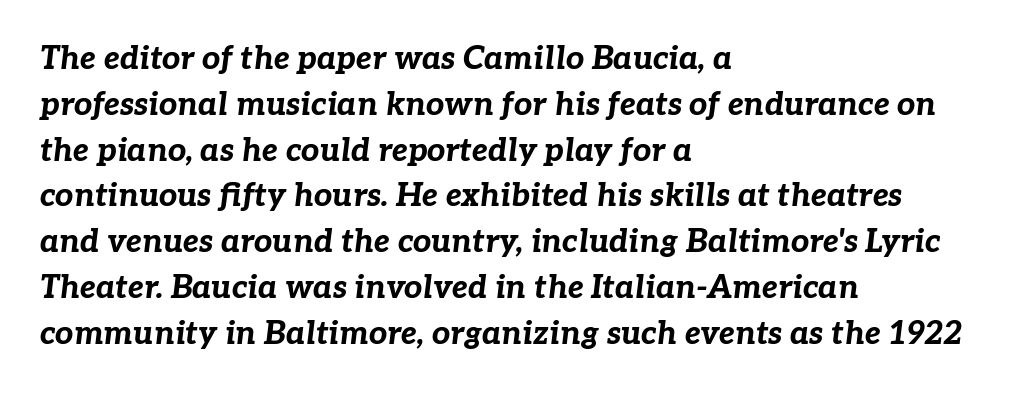
The image shows 32 px bold type, italic (leaning right); set left-aligned, normal line spacing (1.43x), normal letter spacing, not underlined; low stroke contrast and a medium x-height.
